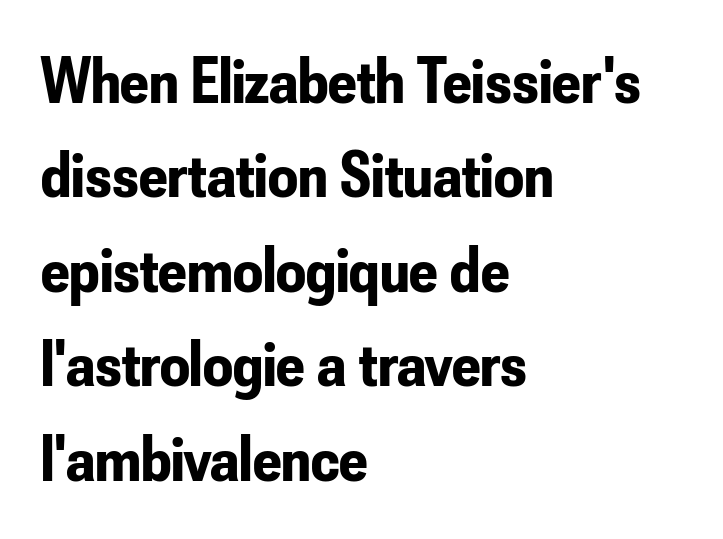
{"serif": "no", "italic": "no", "bold": "yes", "weight": "bold", "width": "condensed", "stroke_contrast": "low", "x_height": "small", "monospaced": "no", "underline": "no", "align": "left", "line_spacing": "normal", "line_spacing_ratio": 1.43, "letter_spacing": "normal", "letter_spacing_em": 0.0, "glyph_px": 66}
